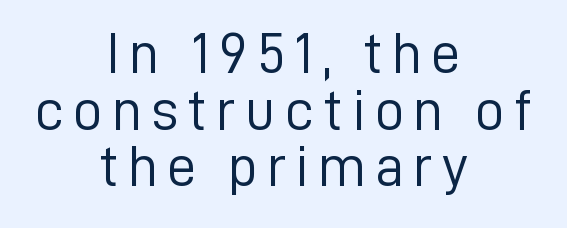
On a weight scale, this lands at 450 or below. Reading down the column, the eye jumps only a short way to each next line. Observe the absence of serifs on each vertical stroke in this sample. Check the space under the baseline: it is left empty. The passage shown is typed in a proportional face where columns would drift. Posture: vertical.
